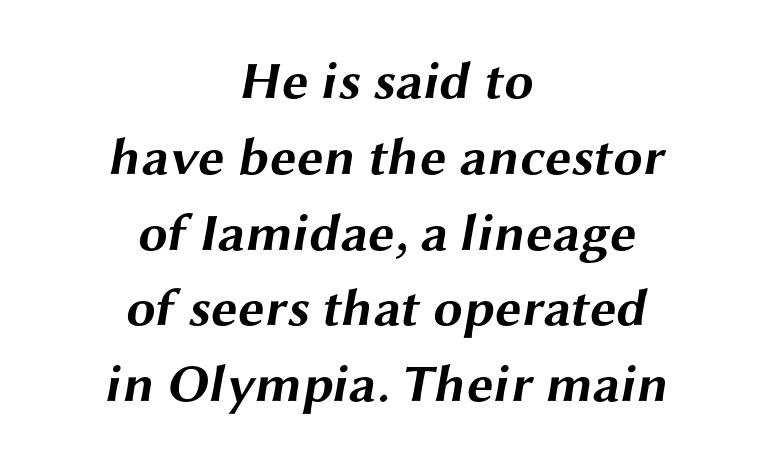
{"serif": "no", "bold": "yes", "weight": "bold", "width": "wide", "stroke_contrast": "medium", "x_height": "medium", "monospaced": "no", "underline": "no", "align": "center", "line_spacing": "normal", "line_spacing_ratio": 1.43, "letter_spacing": "normal", "letter_spacing_em": 0.0, "glyph_px": 53}
